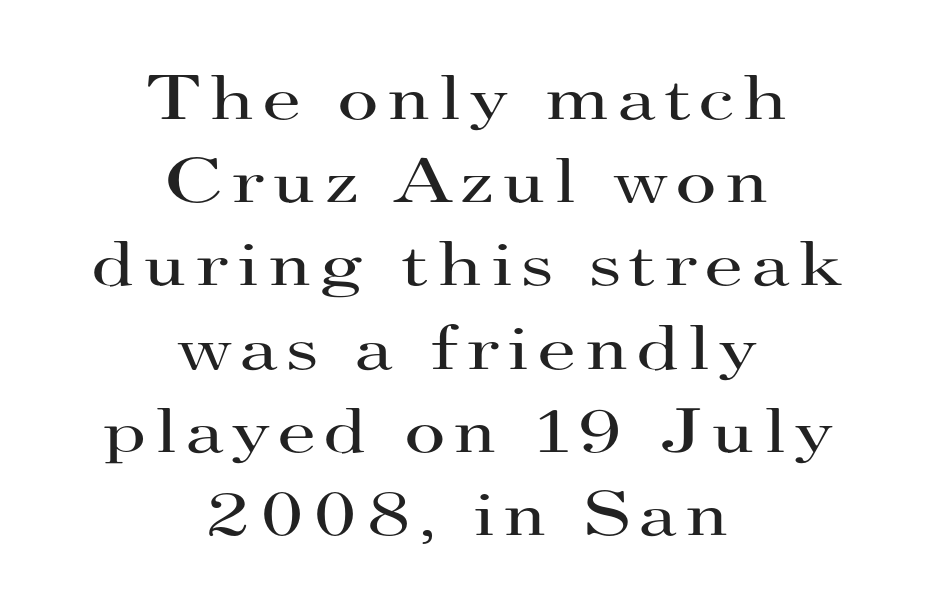
Q: Is the text bold? A: No.
Q: Is the text italic (slanted)? A: No, it is upright.
Q: Is the typeface a serif or a sans-serif typeface? A: Serif.
Q: Is the text underlined? A: No.
Q: How is the paragraph aligned? A: Centered.
Q: Is the spacing between lines tight, normal or loose? A: Normal.
Q: Width (condensed, normal, or wide)? A: Wide.
Q: Stroke contrast? A: High.
Q: x-height? A: Small.
Q: Monospaced? A: No.
